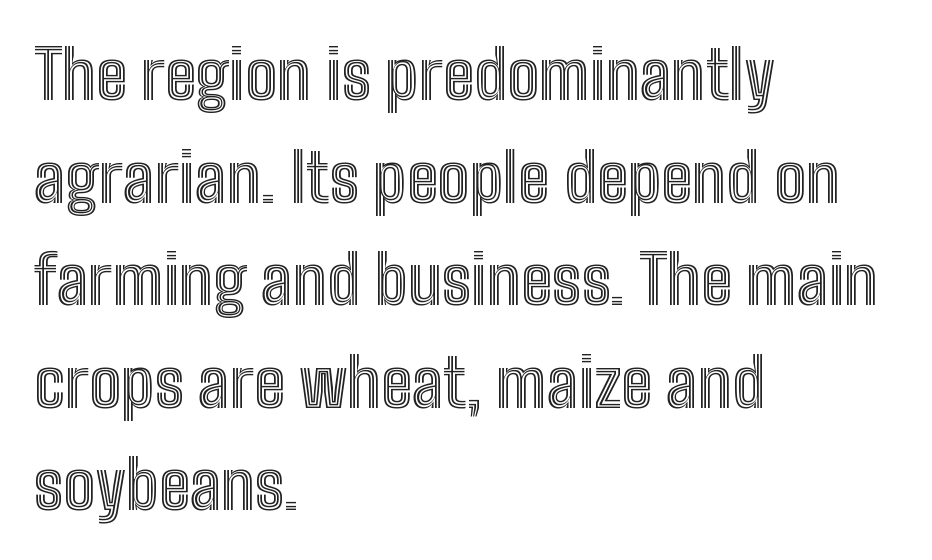
The image shows 67 px condensed type, upright; set left-aligned, normal line spacing (1.53x), normal letter spacing, not underlined; a medium x-height.
